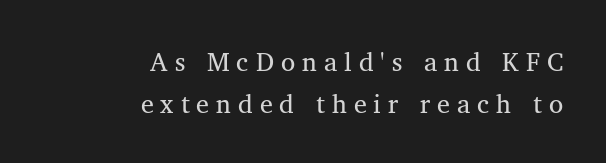
Notice how descenders clear the ascenders below comfortably — that's standard leading. Words float on clear page, feet unadorned. The horizontal fit of the characters is loose and conspicuously gappy. Summary of weight: not heavy and not bold.
